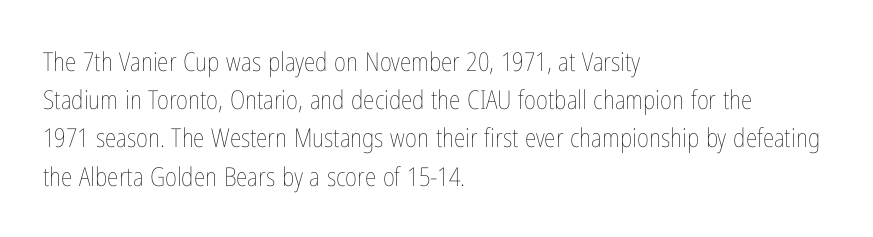
Q: Is the text bold? A: No.
Q: Is the text italic (slanted)? A: No, it is upright.
Q: Is the text underlined? A: No.
Q: How is the paragraph aligned? A: Left-aligned.
Q: Is the spacing between letters normal or unusually wide? A: Normal.
Q: Is the spacing between lines tight, normal or loose? A: Normal.
